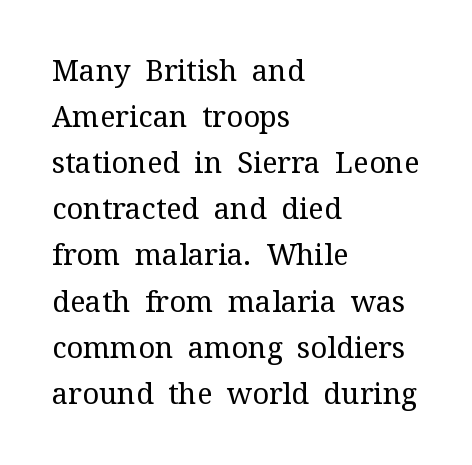
The image shows 29 px regular-weight serif type, upright; set left-aligned, normal line spacing (1.59x), normal letter spacing, not underlined; medium stroke contrast and a medium x-height.
